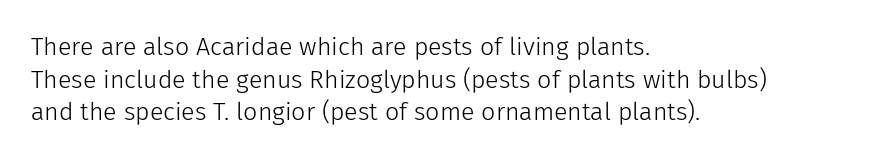
What's the leading like? Ordinary, nothing unusual. The passage shown has conventional tracking throughout. The typography opts for an upright posture over an oblique one. The passage is arranged the way most books set body copy — flush left.
